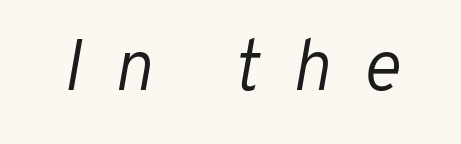
Think standard paragraph weight, or any step lighter than that. Observe the lean: these are italic letterforms. Glyph-to-glyph distance is far greater than everyday printed text. Check the space under the baseline: it is left empty.
